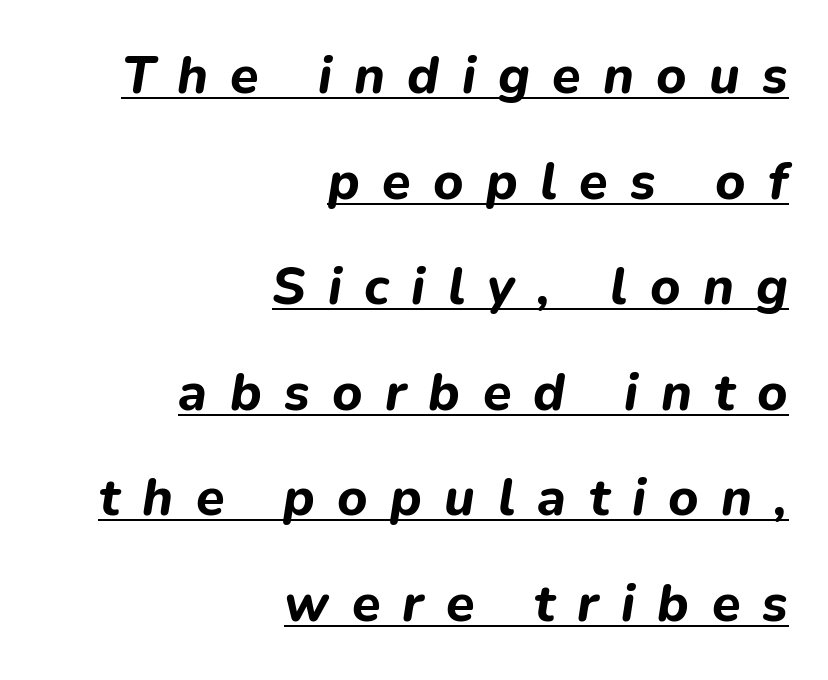
{"italic": "yes", "lean": "right", "slant_degrees": 9, "bold": "yes", "weight": "bold", "width": "normal", "stroke_contrast": "low", "x_height": "medium", "monospaced": "no", "underline": "yes", "align": "right", "line_spacing": "loose", "line_spacing_ratio": 2.03, "letter_spacing": "wide", "letter_spacing_em": 0.43, "glyph_px": 52}
